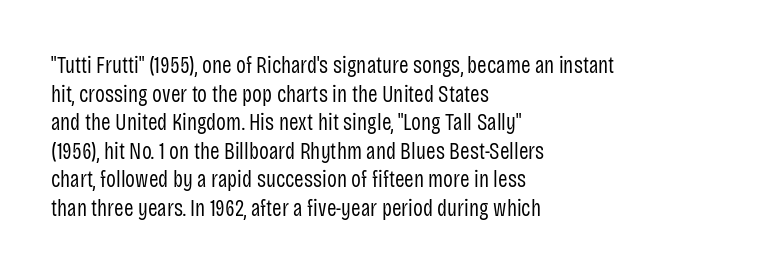
Q: Is the text bold? A: No.
Q: Is the text italic (slanted)? A: No, it is upright.
Q: Is the text underlined? A: No.
Q: How is the paragraph aligned? A: Left-aligned.
Q: Is the spacing between letters normal or unusually wide? A: Normal.
